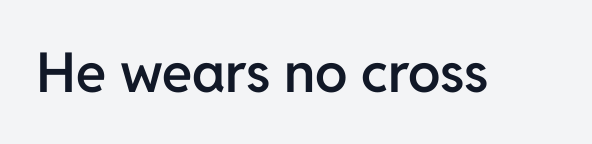
{"serif": "no", "italic": "no", "bold": "semi", "weight": "semibold", "width": "normal", "stroke_contrast": "low", "x_height": "medium", "monospaced": "no", "underline": "no", "letter_spacing": "normal", "letter_spacing_em": 0.0, "glyph_px": 55}
